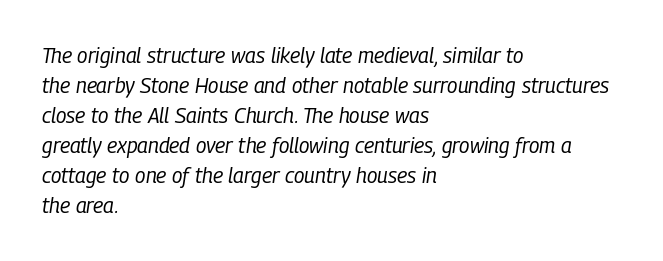
{"italic": "yes", "lean": "right", "slant_degrees": 9, "bold": "no", "underline": "no", "align": "left", "line_spacing": "normal", "line_spacing_ratio": 1.43, "letter_spacing": "normal", "letter_spacing_em": 0.0, "glyph_px": 21}
